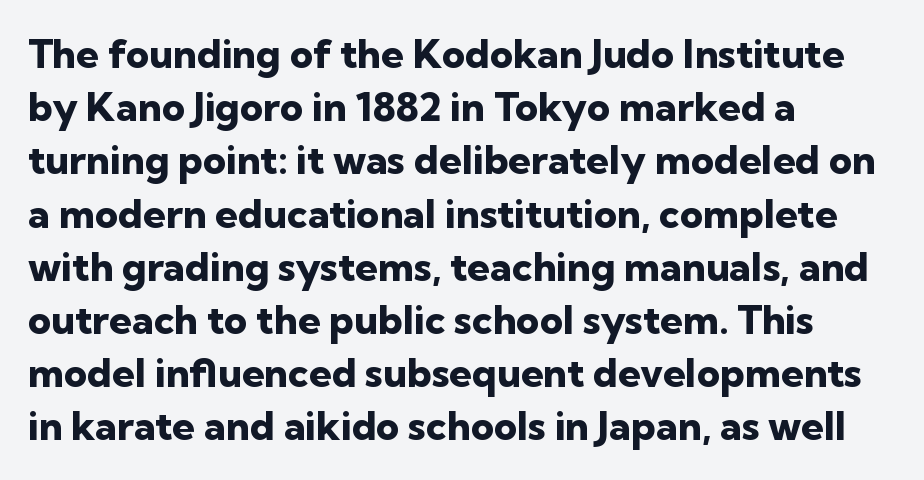
The image shows 40 px heavy sans-serif type, upright; set left-aligned, normal line spacing (1.33x), normal letter spacing, not underlined; low stroke contrast and a medium x-height.
